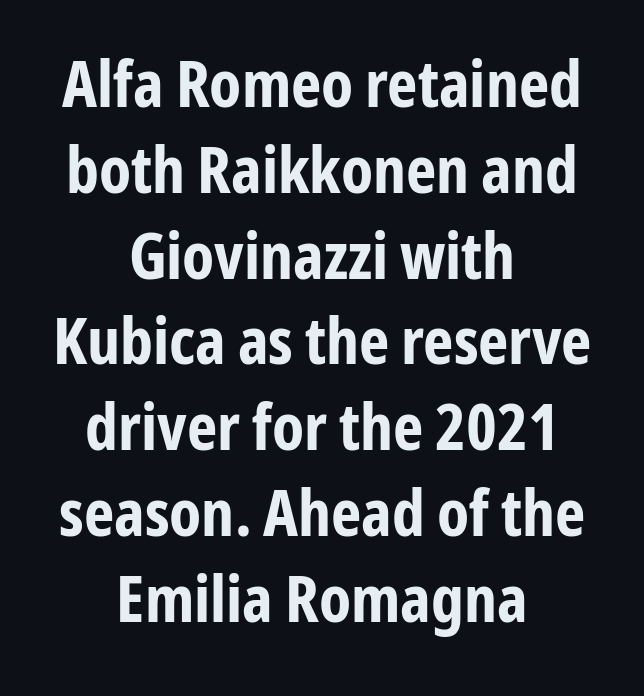
Is the letter spacing exaggerated? No — it looks like the ordinary default. The characters display no serif detailing; their extremities are plain. Weight: bold. The space directly below the letters is spotless.
